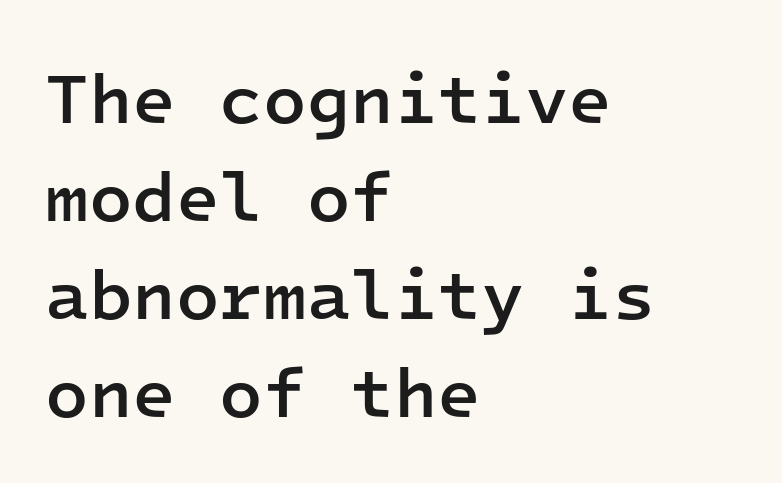
If you drew a ruler down the left edge, every line would touch it. The glyphs in this specimen are sans serif. The specimen omits any rule beneath the text block's lines. Tall strokes in this sample are plumb rather than angled.
